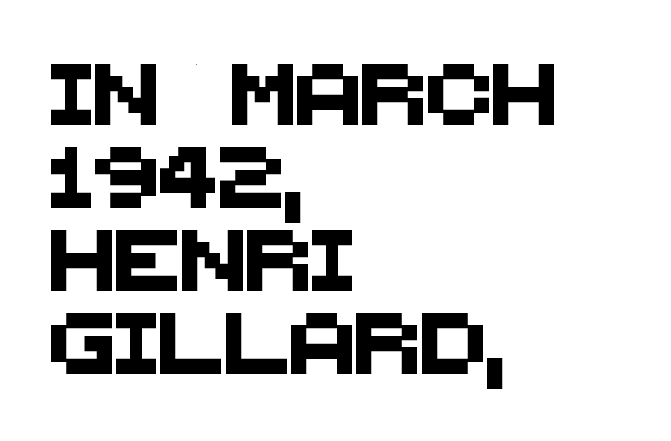
The image shows 61 px sans-serif type; set left-aligned, normal line spacing (1.36x), normal letter spacing, not underlined; medium stroke contrast and a large x-height.
